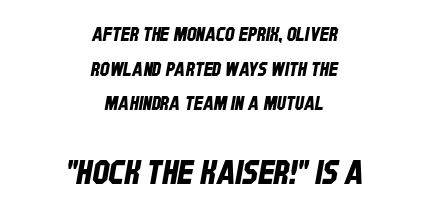
Q: Is the typeface a serif or a sans-serif typeface? A: Sans-serif.
Q: Is the text underlined? A: No.
Q: How is the paragraph aligned? A: Centered.
Q: Is the spacing between letters normal or unusually wide? A: Normal.
Q: Which block of text is set in a larger size, the first (top) or the second (bottom)? A: The second (bottom) one.
Q: Width (condensed, normal, or wide)? A: Condensed.
Q: Stroke contrast? A: Low.
Q: x-height? A: Large.
Q: Monospaced? A: No.
